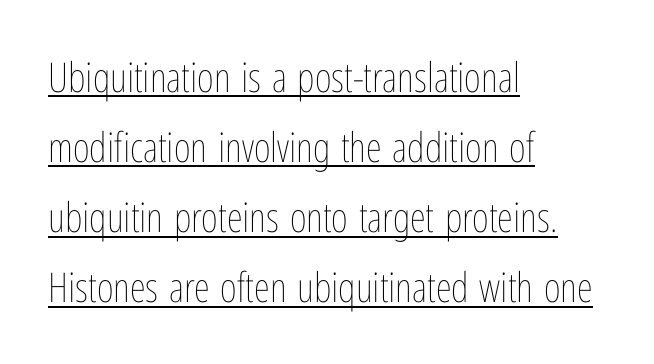
Q: Is the text bold? A: No.
Q: Is the text italic (slanted)? A: No, it is upright.
Q: Is the text underlined? A: Yes.
Q: How is the paragraph aligned? A: Left-aligned.
Q: Is the spacing between letters normal or unusually wide? A: Normal.
Q: Width (condensed, normal, or wide)? A: Condensed.
Q: Stroke contrast? A: Low.
Q: x-height? A: Medium.
Q: Monospaced? A: No.
